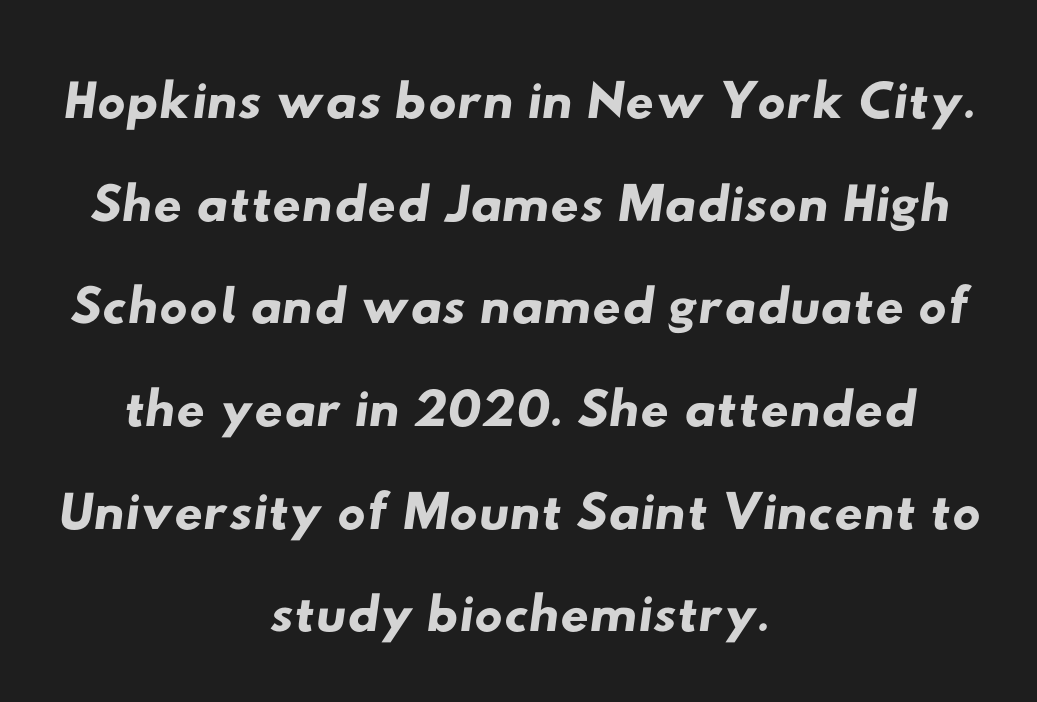
Q: Is the typeface a serif or a sans-serif typeface? A: Sans-serif.
Q: Is the text underlined? A: No.
Q: How is the paragraph aligned? A: Centered.
Q: Is the spacing between letters normal or unusually wide? A: Normal.
Q: Is the spacing between lines tight, normal or loose? A: Normal.
Q: Width (condensed, normal, or wide)? A: Wide.
Q: Stroke contrast? A: Low.
Q: x-height? A: Small.
Q: Monospaced? A: No.
